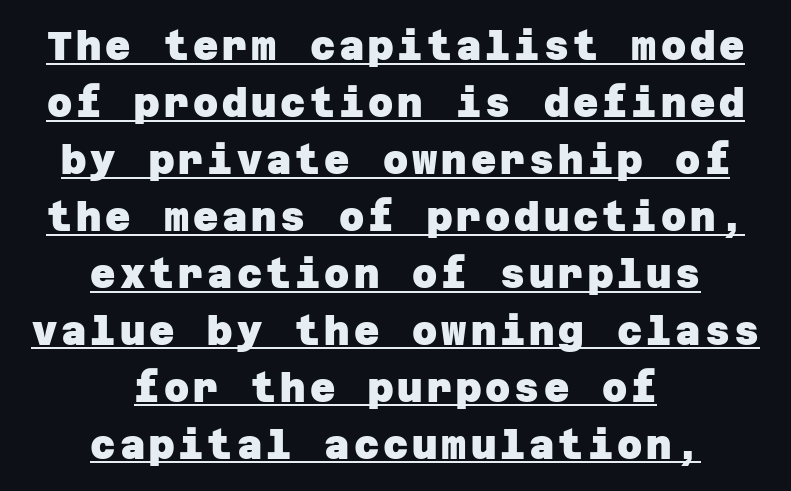
Leftover space on each line is divided equally before and after the words. How would I describe the line gaps? Plain and ordinary. The sample's only ornament is a line tracing under the words. No feet cap the strokes, marking this as sans-serif type. I'd describe the lettering as bold — thick and assertive.
